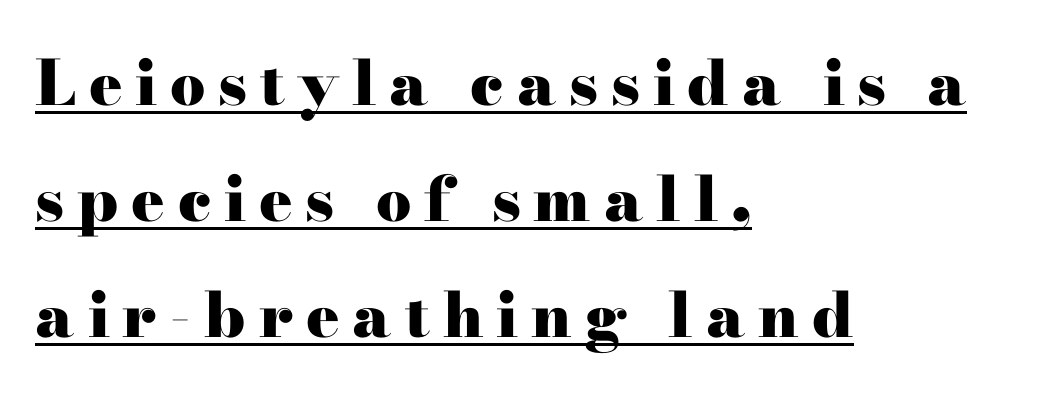
Q: Is the text bold? A: Yes.
Q: Is the text italic (slanted)? A: No, it is upright.
Q: Is the typeface a serif or a sans-serif typeface? A: Serif.
Q: Is the text underlined? A: Yes.
Q: How is the paragraph aligned? A: Left-aligned.
Q: Is the spacing between letters normal or unusually wide? A: Unusually wide.
Q: Width (condensed, normal, or wide)? A: Wide.
Q: Stroke contrast? A: High.
Q: x-height? A: Small.
Q: Monospaced? A: No.
